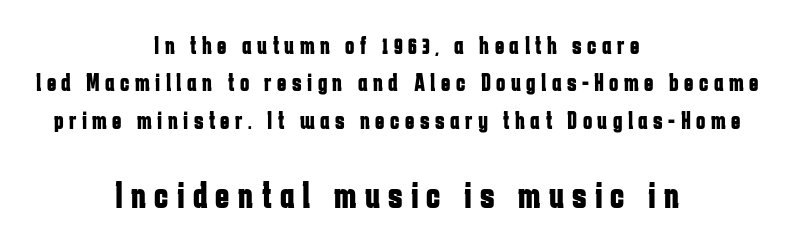
The image shows 38 px bold, condensed sans-serif type, upright; set centered, normal line spacing (1.5x), unusually wide letter spacing (+0.22 em), not underlined; the second (bottom) block is 1.52x larger; low stroke contrast and a medium x-height.
